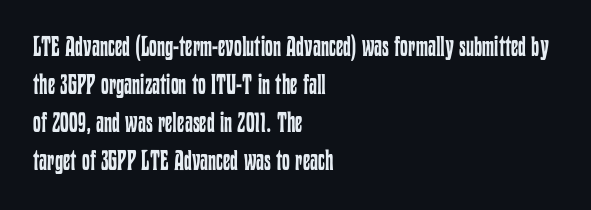
Heft: none added — not bold. You can tell it's not italic because the verticals are truly vertical. These lines are set flush left with a ragged right edge. The passage shown has conventional tracking throughout. Successive baselines arrive at the customary interval.
